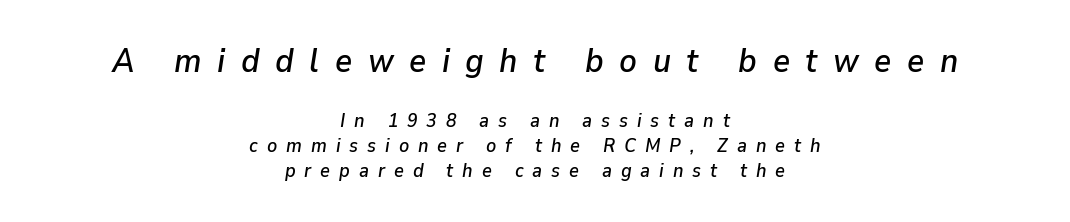
{"italic": "yes", "lean": "right", "slant_degrees": 9, "width": "normal", "stroke_contrast": "low", "x_height": "medium", "monospaced": "no", "underline": "no", "align": "center", "line_spacing": "normal", "line_spacing_ratio": 1.3, "letter_spacing": "wide", "letter_spacing_em": 0.47, "larger_block": "first", "size_ratio": 1.74, "glyph_px": 33}
